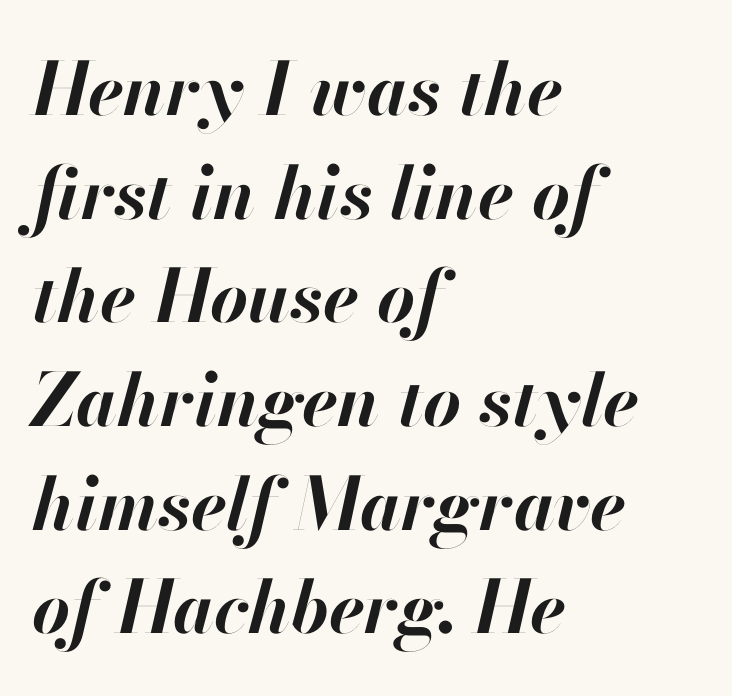
{"italic": "yes", "lean": "right", "slant_degrees": 13, "bold": "yes", "weight": "bold", "width": "normal", "stroke_contrast": "high", "x_height": "small", "monospaced": "no", "underline": "no", "align": "left", "line_spacing": "normal", "line_spacing_ratio": 1.42, "letter_spacing": "normal", "letter_spacing_em": 0.0, "glyph_px": 73}
